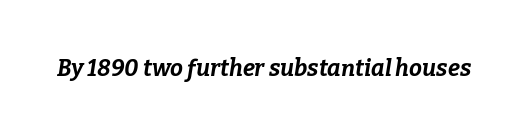
The image shows 23 px bold type, italic (leaning right); set normal letter spacing, not underlined.
